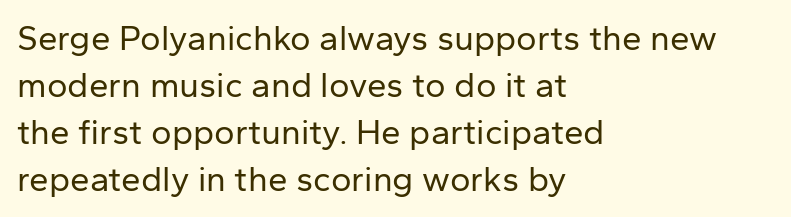
A roman cut, with each character standing at attention. Honestly, the row spacing looks completely unremarkable. Check the space under the baseline: it is left empty. Characters follow at the spacing the type designer built in.
